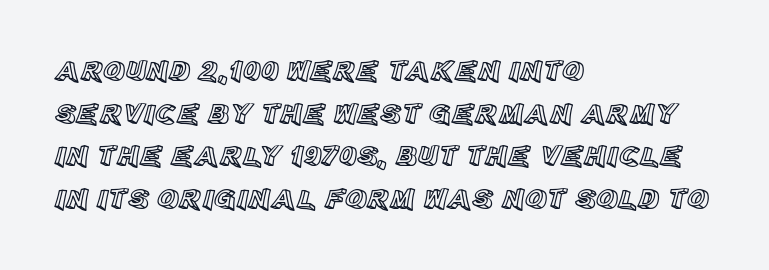
{"width": "normal", "x_height": "large", "monospaced": "no", "underline": "no", "align": "left", "line_spacing": "normal", "line_spacing_ratio": 1.42, "letter_spacing": "normal", "letter_spacing_em": 0.0, "glyph_px": 30}
